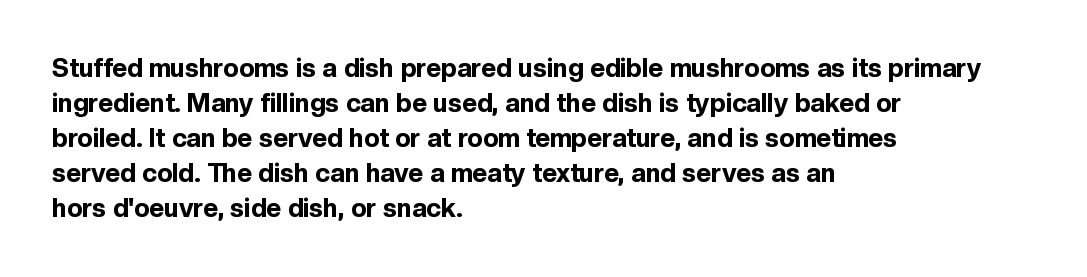
Q: Is the text bold? A: Yes.
Q: Is the text italic (slanted)? A: No, it is upright.
Q: Is the text underlined? A: No.
Q: How is the paragraph aligned? A: Left-aligned.
Q: Is the spacing between letters normal or unusually wide? A: Normal.
Q: Is the spacing between lines tight, normal or loose? A: Normal.
